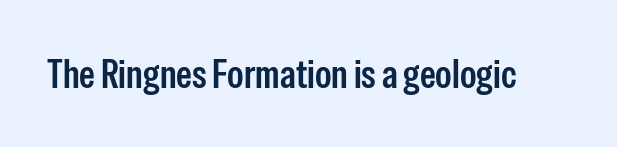
{"serif": "no", "italic": "no", "bold": "semi", "weight": "semibold", "width": "condensed", "stroke_contrast": "low", "x_height": "medium", "monospaced": "no", "underline": "no", "letter_spacing": "normal", "letter_spacing_em": 0.0, "glyph_px": 40}
